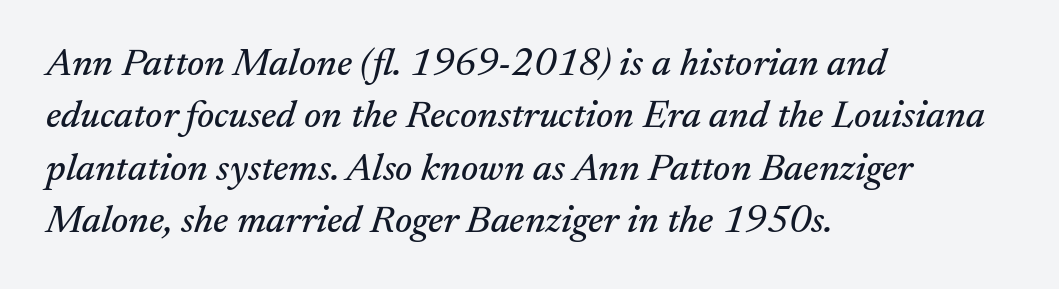
{"serif": "yes", "italic": "yes", "lean": "right", "slant_degrees": 17, "width": "normal", "stroke_contrast": "medium", "x_height": "small", "monospaced": "no", "underline": "no", "align": "left", "line_spacing": "normal", "line_spacing_ratio": 1.34, "letter_spacing": "normal", "letter_spacing_em": 0.0, "glyph_px": 39}
